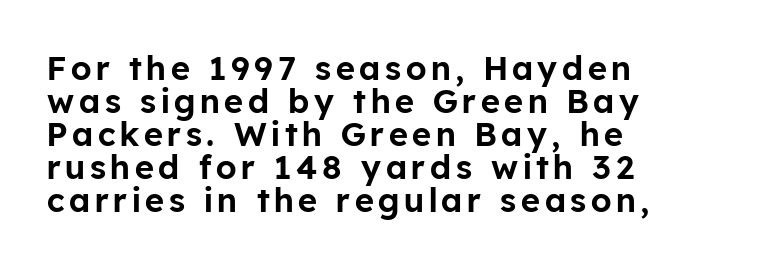
{"serif": "no", "italic": "no", "width": "normal", "stroke_contrast": "low", "x_height": "medium", "monospaced": "no", "underline": "no", "align": "left", "line_spacing": "tight", "line_spacing_ratio": 1.0, "glyph_px": 33}
